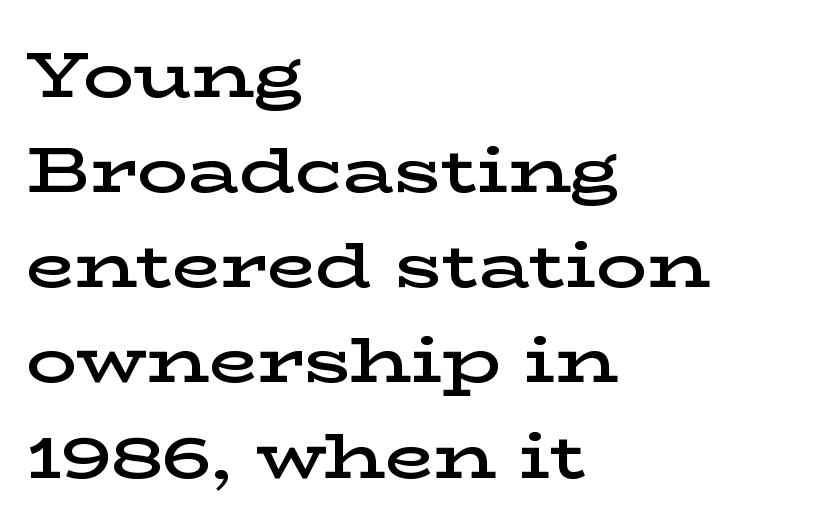
{"serif": "yes", "italic": "no", "bold": "semi", "weight": "semibold", "width": "wide", "stroke_contrast": "low", "x_height": "medium", "monospaced": "no", "underline": "no", "align": "left", "line_spacing": "normal", "line_spacing_ratio": 1.51, "letter_spacing": "normal", "letter_spacing_em": 0.0, "glyph_px": 63}
